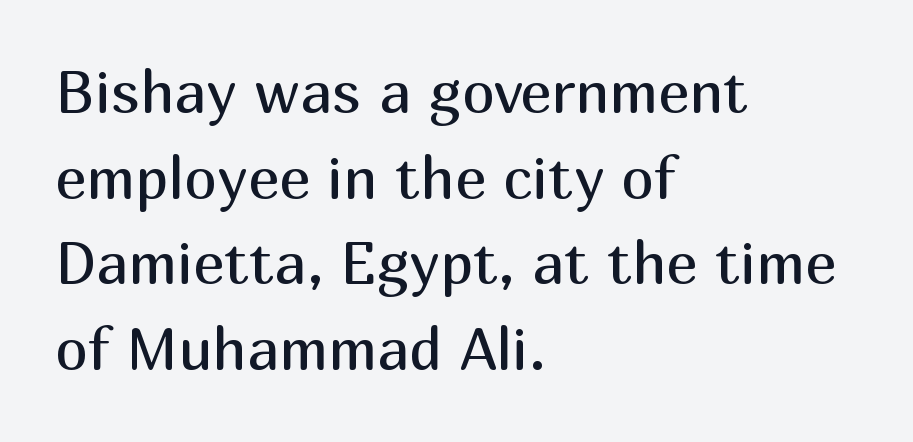
Q: Is the text bold? A: No.
Q: Is the text italic (slanted)? A: No, it is upright.
Q: Is the typeface a serif or a sans-serif typeface? A: Sans-serif.
Q: Is the text underlined? A: No.
Q: How is the paragraph aligned? A: Left-aligned.
Q: Is the spacing between letters normal or unusually wide? A: Normal.
Q: Is the spacing between lines tight, normal or loose? A: Normal.
Q: Width (condensed, normal, or wide)? A: Normal.
Q: Stroke contrast? A: Medium.
Q: x-height? A: Medium.
Q: Monospaced? A: No.
